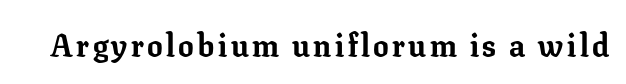
Q: Is the text bold? A: Yes.
Q: Is the text italic (slanted)? A: No, it is upright.
Q: Is the typeface a serif or a sans-serif typeface? A: Serif.
Q: Is the text underlined? A: No.
Q: Width (condensed, normal, or wide)? A: Normal.
Q: Stroke contrast? A: Low.
Q: x-height? A: Medium.
Q: Monospaced? A: No.
